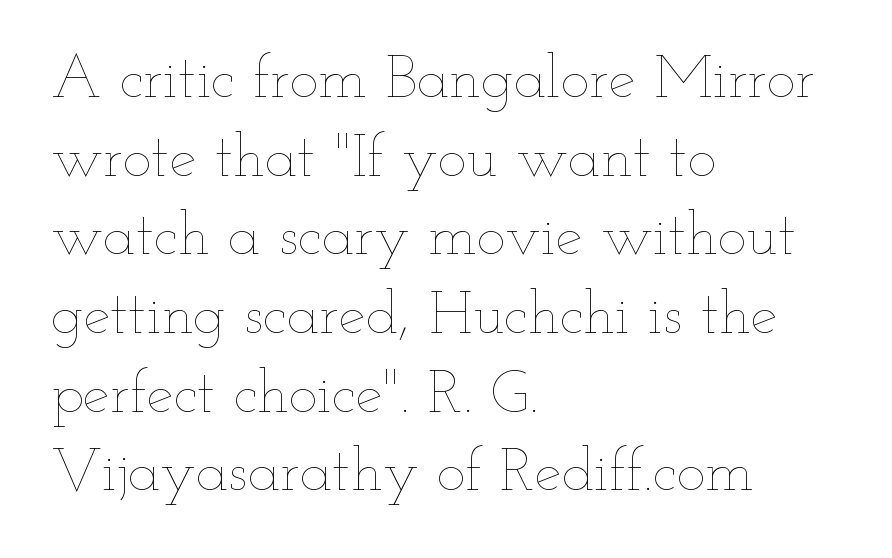
{"italic": "no", "bold": "no", "weight": "thin", "width": "wide", "stroke_contrast": "low", "x_height": "small", "monospaced": "no", "underline": "no", "align": "left", "line_spacing": "normal", "line_spacing_ratio": 1.29, "letter_spacing": "normal", "letter_spacing_em": 0.0, "glyph_px": 61}
